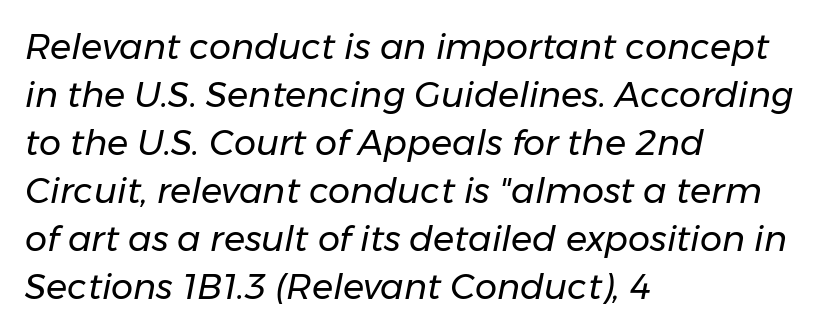
The image shows 35 px regular-weight type, italic (leaning right); set left-aligned, normal line spacing (1.37x), normal letter spacing, not underlined; low stroke contrast and a medium x-height.
